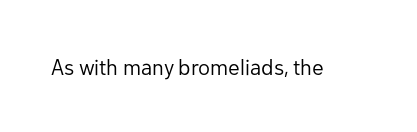
{"italic": "no", "bold": "no", "underline": "no", "letter_spacing": "normal", "letter_spacing_em": 0.0, "glyph_px": 22}
